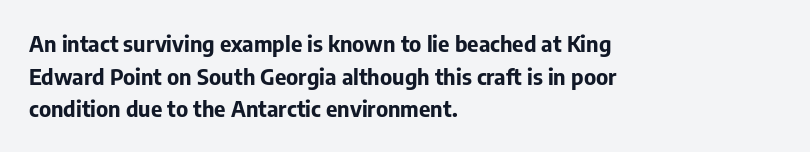
The letters stand straight up with perfectly vertical stems. Vertical spacing — default. Beneath every word, the page is bare. Typeset ragged right — the left edge is the straight one.
